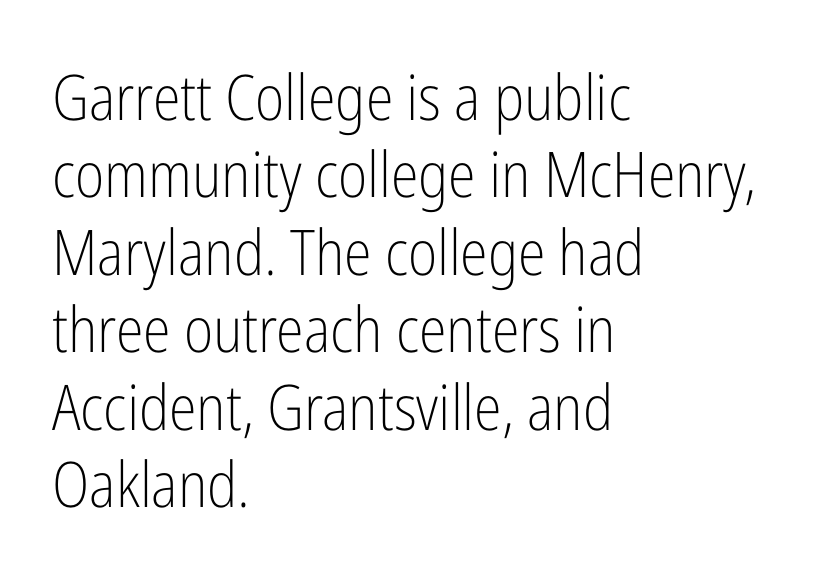
Q: Is the text bold? A: No.
Q: Is the text italic (slanted)? A: No, it is upright.
Q: Is the typeface a serif or a sans-serif typeface? A: Sans-serif.
Q: Is the text underlined? A: No.
Q: How is the paragraph aligned? A: Left-aligned.
Q: Is the spacing between letters normal or unusually wide? A: Normal.
Q: Width (condensed, normal, or wide)? A: Condensed.
Q: Stroke contrast? A: Low.
Q: x-height? A: Medium.
Q: Monospaced? A: No.
